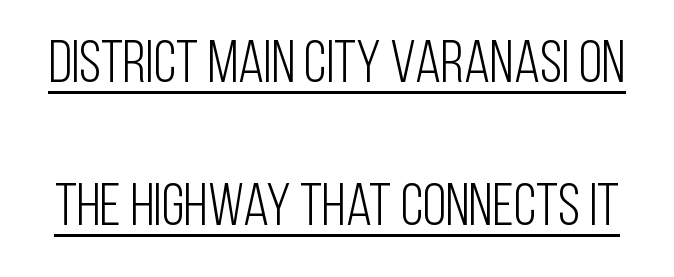
{"serif": "no", "italic": "no", "bold": "no", "weight": "light", "width": "condensed", "stroke_contrast": "low", "x_height": "large", "monospaced": "no", "underline": "yes", "line_spacing": "loose", "line_spacing_ratio": 2.38, "letter_spacing": "normal", "letter_spacing_em": 0.0, "glyph_px": 60}
